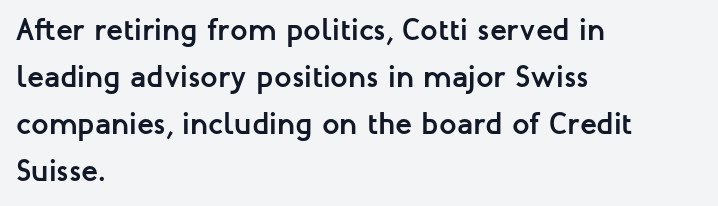
The image shows 31 px semibold sans-serif type, upright; set left-aligned, normal line spacing (1.52x), normal letter spacing, not underlined; low stroke contrast and a medium x-height.
